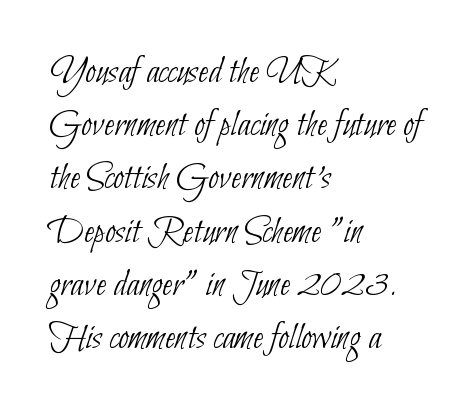
Q: Is the text bold? A: No.
Q: Is the typeface a serif or a sans-serif typeface? A: Sans-serif.
Q: Is the text underlined? A: No.
Q: How is the paragraph aligned? A: Left-aligned.
Q: Is the spacing between letters normal or unusually wide? A: Normal.
Q: Is the spacing between lines tight, normal or loose? A: Normal.
Q: Width (condensed, normal, or wide)? A: Condensed.
Q: Stroke contrast? A: Low.
Q: x-height? A: Small.
Q: Monospaced? A: No.
